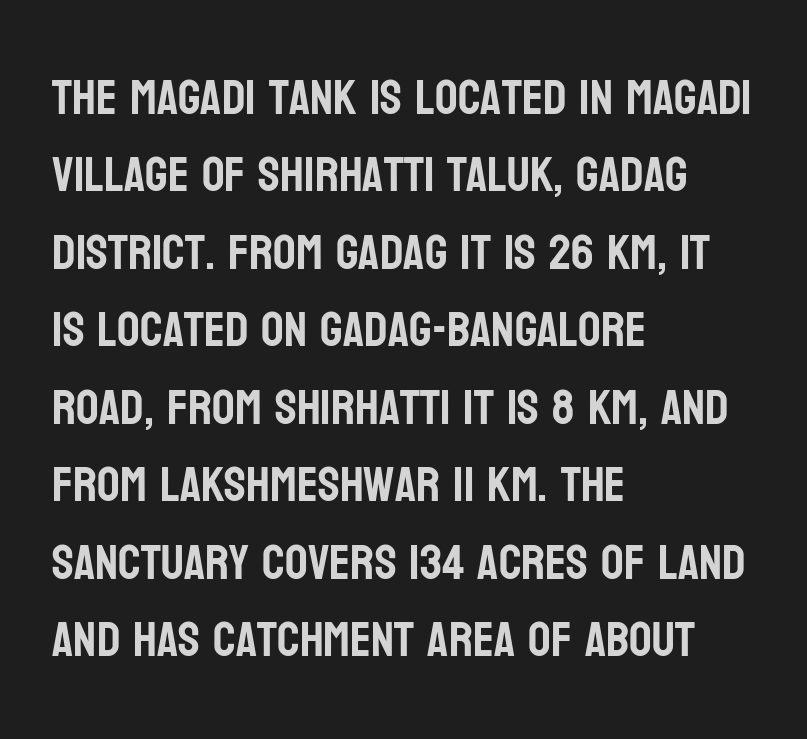
The image shows 50 px condensed sans-serif type, upright; set left-aligned, normal line spacing (1.55x), normal letter spacing, not underlined; low stroke contrast and a large x-height.
